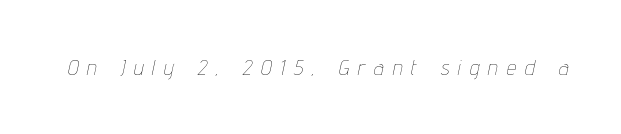
{"italic": "yes", "lean": "right", "slant_degrees": 12, "bold": "no", "underline": "no", "letter_spacing": "wide", "letter_spacing_em": 0.44, "glyph_px": 21}
